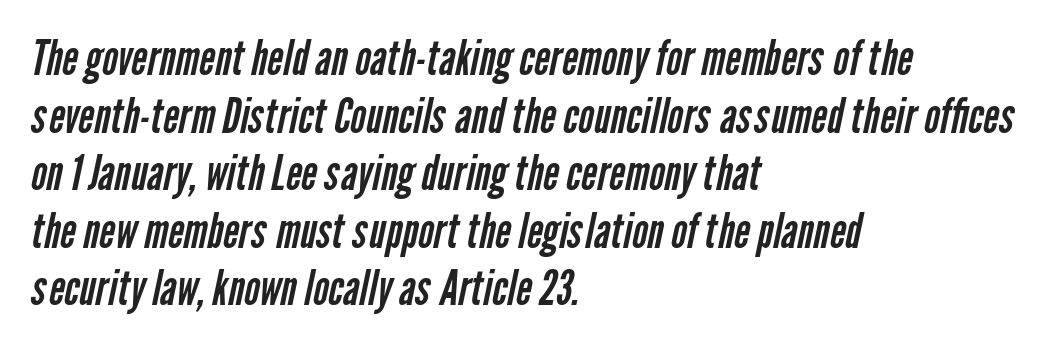
Words float on clear page, feet unadorned. Stroke terminals: plain, sans-serif. All the whitespace from short lines collects on the right. Weight class: somewhere from thin through regular.
